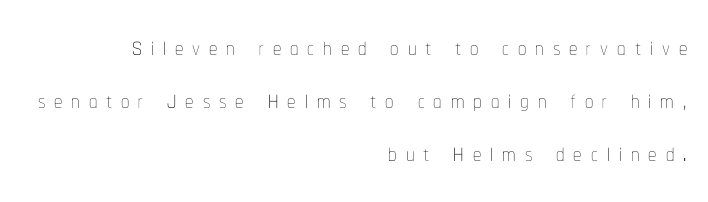
Q: Is the text bold? A: No.
Q: Is the text italic (slanted)? A: No, it is upright.
Q: Is the text underlined? A: No.
Q: How is the paragraph aligned? A: Right-aligned.
Q: Is the spacing between letters normal or unusually wide? A: Unusually wide.
Q: Is the spacing between lines tight, normal or loose? A: Normal.
Q: Width (condensed, normal, or wide)? A: Condensed.
Q: Stroke contrast? A: Low.
Q: x-height? A: Medium.
Q: Monospaced? A: No.
